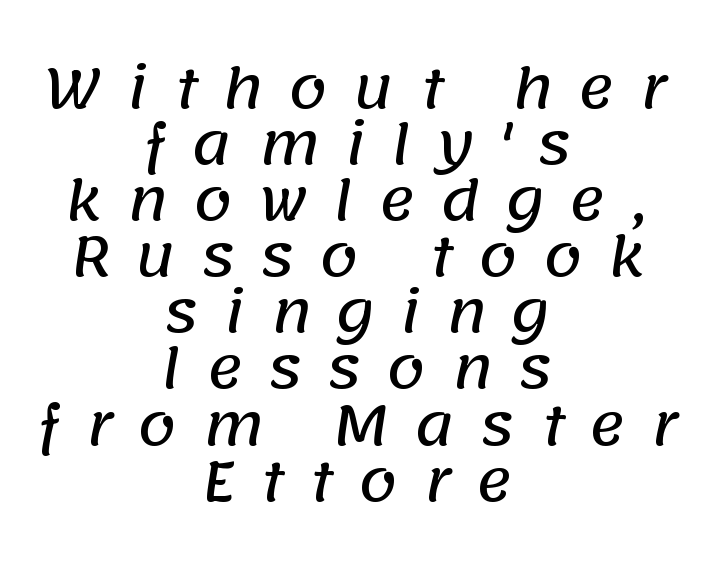
{"serif": "no", "width": "normal", "stroke_contrast": "low", "x_height": "large", "monospaced": "no", "underline": "no", "align": "center", "line_spacing": "tight", "line_spacing_ratio": 1.02, "letter_spacing": "wide", "letter_spacing_em": 0.46, "glyph_px": 55}
